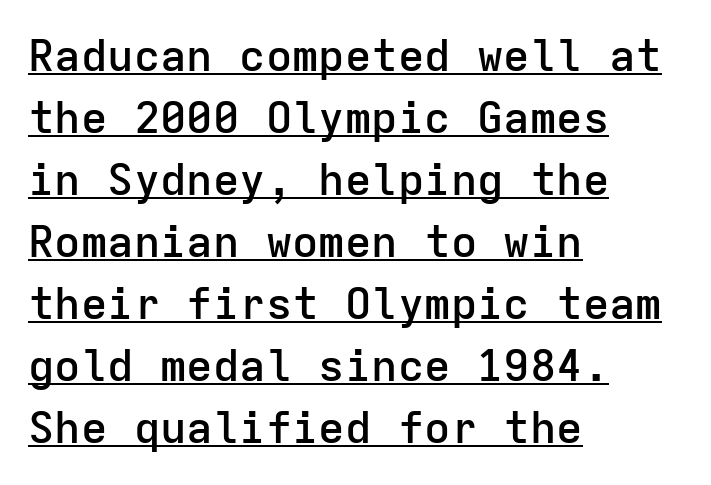
These lines keep a tight, regular rhythm from letter to letter. Note: no serifs on the glyphs. These lines carry some extra weight — a demibold, not a full bold. No italicization has been applied; the sample stays upright. In terms of leading, this rendering sits right in the middle.
